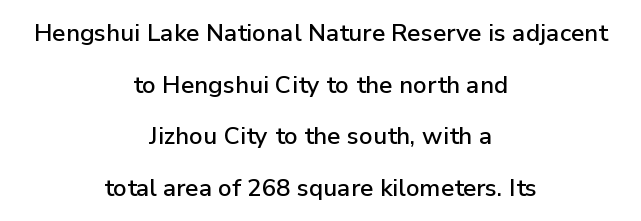
Honestly, the letter spacing is just normal — you wouldn't notice it. Horizontal bands of white between lines are thick stripes. The axis of the letterforms is exactly vertical. Compared with a flush-left layout, this one balances lines on the center instead. No word sits above an underline.
